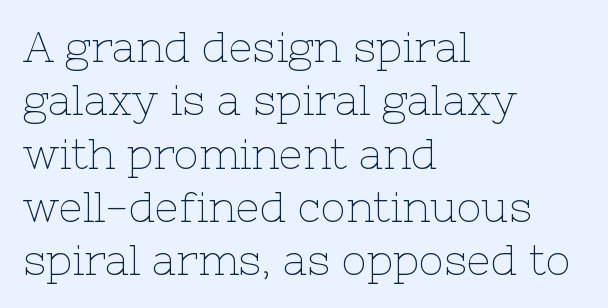
{"serif": "yes", "italic": "no", "bold": "no", "weight": "thin", "width": "normal", "stroke_contrast": "low", "x_height": "medium", "monospaced": "no", "underline": "no", "align": "left", "line_spacing": "normal", "line_spacing_ratio": 1.27, "letter_spacing": "normal", "letter_spacing_em": 0.0, "glyph_px": 42}
